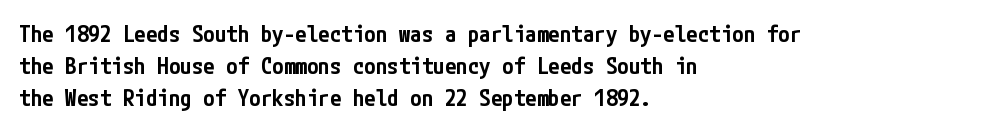
{"italic": "no", "bold": "semi", "underline": "no", "align": "left", "line_spacing": "normal", "line_spacing_ratio": 1.4, "letter_spacing": "normal", "letter_spacing_em": 0.0, "glyph_px": 23}
